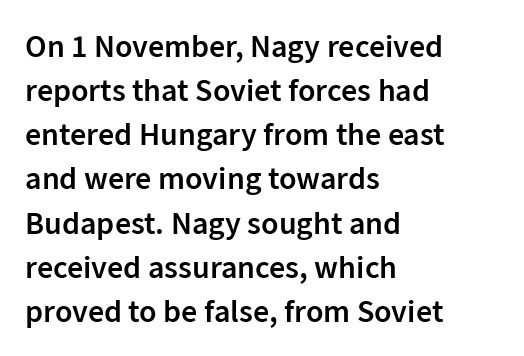
The image shows 32 px semibold sans-serif type, upright; set left-aligned, normal line spacing (1.38x), normal letter spacing, not underlined; low stroke contrast and a medium x-height.
